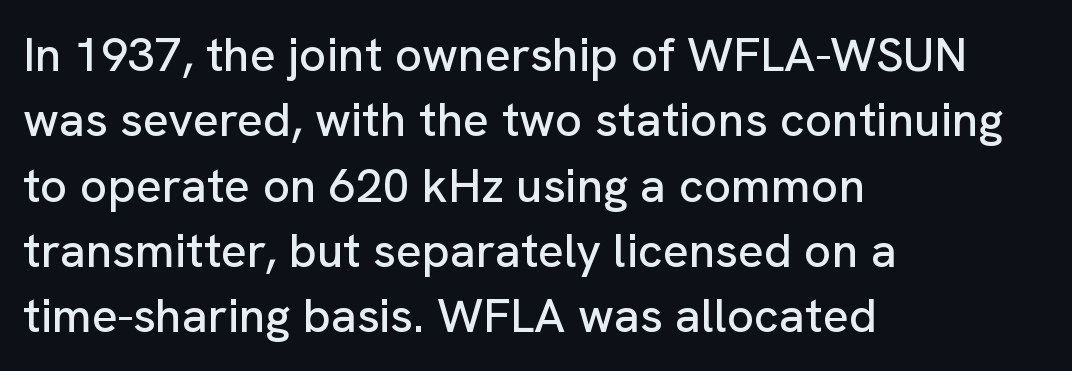
{"serif": "no", "italic": "no", "width": "normal", "stroke_contrast": "low", "x_height": "medium", "monospaced": "no", "underline": "no", "align": "left", "line_spacing": "normal", "line_spacing_ratio": 1.36, "letter_spacing": "normal", "letter_spacing_em": 0.0, "glyph_px": 48}
